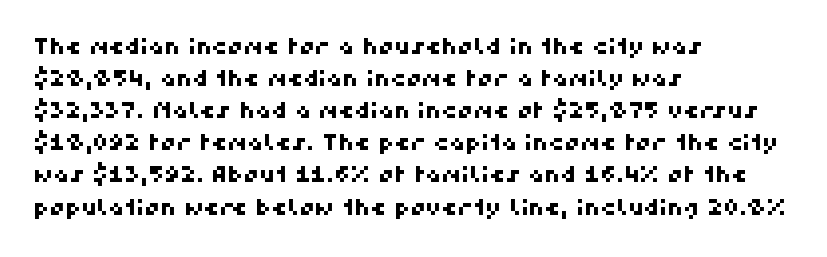
{"underline": "no", "align": "left", "line_spacing": "normal", "line_spacing_ratio": 1.46, "letter_spacing": "normal", "letter_spacing_em": 0.0, "glyph_px": 22}
